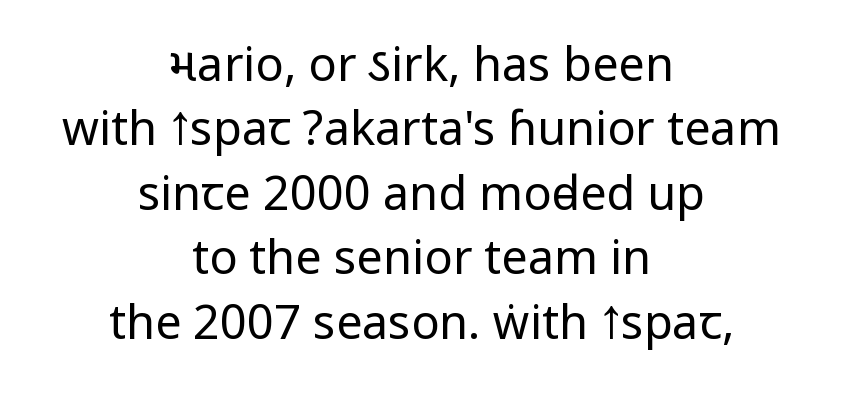
Q: Is the text bold? A: No.
Q: Is the text italic (slanted)? A: No, it is upright.
Q: Is the typeface a serif or a sans-serif typeface? A: Sans-serif.
Q: Is the text underlined? A: No.
Q: How is the paragraph aligned? A: Centered.
Q: Is the spacing between letters normal or unusually wide? A: Normal.
Q: Is the spacing between lines tight, normal or loose? A: Normal.
Q: Width (condensed, normal, or wide)? A: Condensed.
Q: Stroke contrast? A: Low.
